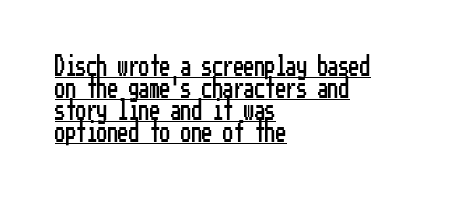
Q: Is the text italic (slanted)? A: No, it is upright.
Q: Is the text underlined? A: Yes.
Q: How is the paragraph aligned? A: Left-aligned.
Q: Is the spacing between letters normal or unusually wide? A: Normal.
Q: Is the spacing between lines tight, normal or loose? A: Tight.
